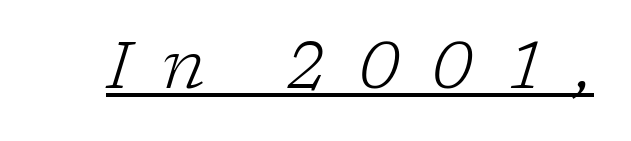
{"serif": "yes", "italic": "yes", "lean": "right", "slant_degrees": 17, "bold": "no", "weight": "light", "width": "normal", "stroke_contrast": "low", "x_height": "medium", "monospaced": "no", "underline": "yes", "letter_spacing": "wide", "letter_spacing_em": 0.49, "glyph_px": 64}
